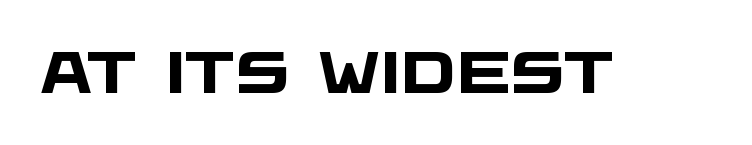
The image shows 58 px heavy, wide sans-serif type; set normal letter spacing, not underlined; low stroke contrast and a large x-height.
